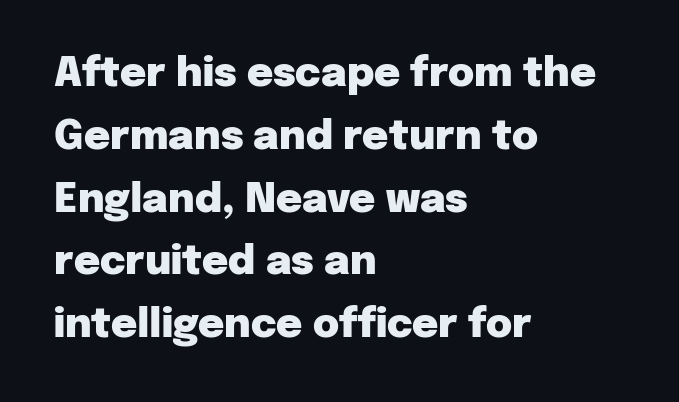
The image shows 40 px heavy sans-serif type, upright; set left-aligned, normal line spacing (1.57x), normal letter spacing, not underlined; low stroke contrast and a medium x-height.
